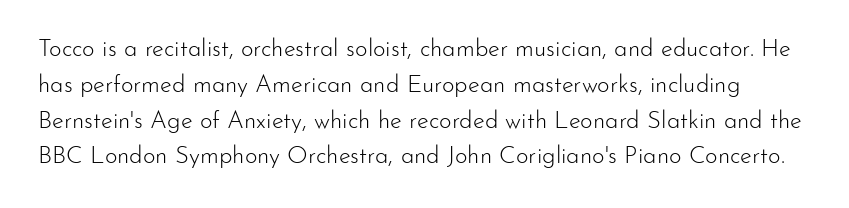
{"italic": "no", "bold": "no", "underline": "no", "line_spacing": "normal", "line_spacing_ratio": 1.49, "letter_spacing": "normal", "letter_spacing_em": 0.0, "glyph_px": 24}
